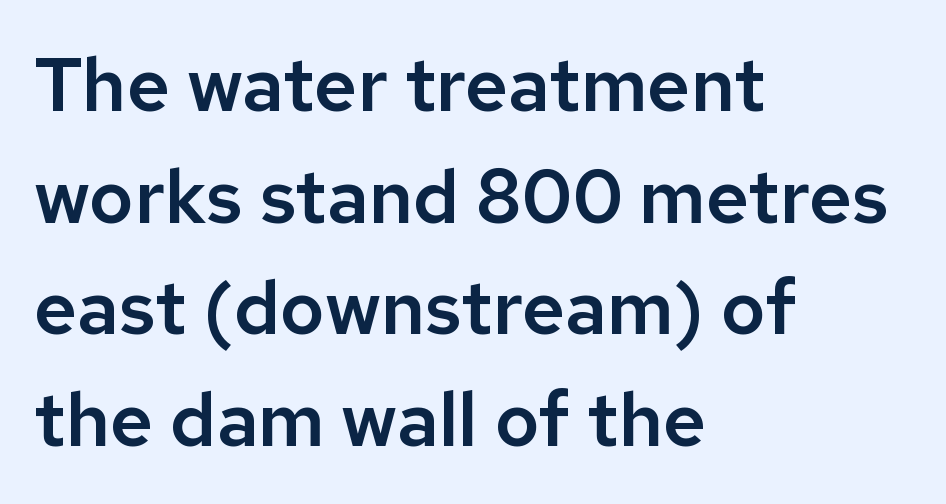
The image shows 75 px sans-serif type, upright; set left-aligned, normal line spacing (1.49x), normal letter spacing, not underlined; low stroke contrast and a medium x-height.
